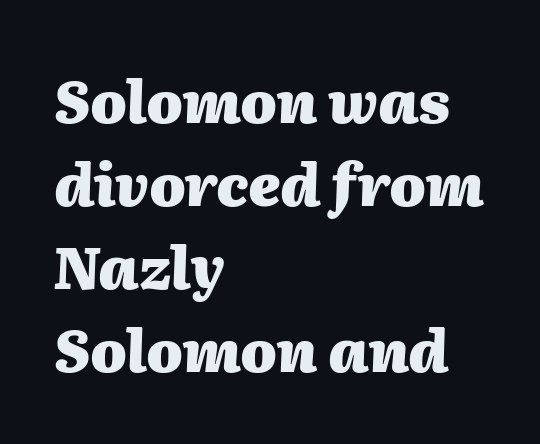
{"italic": "yes", "lean": "right", "slant_degrees": 2, "bold": "yes", "weight": "heavy", "width": "normal", "stroke_contrast": "medium", "x_height": "medium", "monospaced": "no", "underline": "no", "align": "left", "line_spacing": "normal", "line_spacing_ratio": 1.43, "letter_spacing": "normal", "letter_spacing_em": 0.0, "glyph_px": 58}
